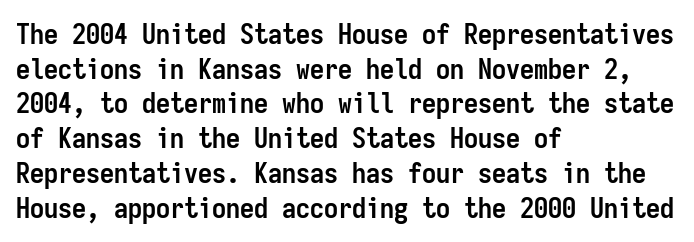
The image shows 28 px semibold, condensed sans-serif type, upright, monospaced; set left-aligned, line spacing 1.24x, normal letter spacing, not underlined; low stroke contrast and a medium x-height.
